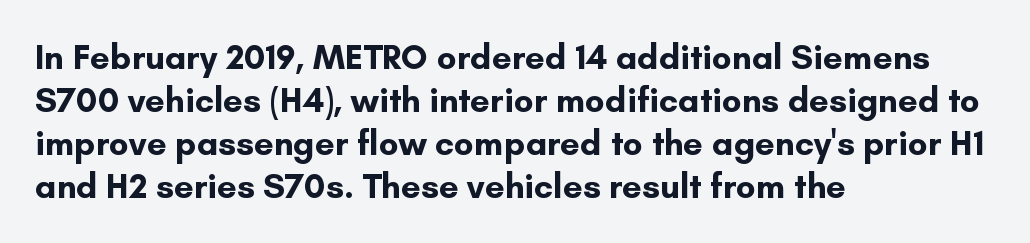
Lines of text with bare space underneath. The face used here has the dense, thick strokes of a bold. Reading down the block, your eye returns to a fixed left position each line. Notice how the stems are strictly vertical — no italics here.
